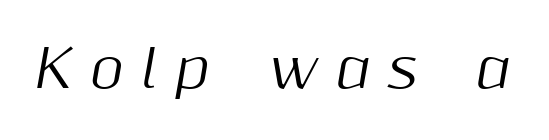
The image shows 52 px text type, italic (leaning right); set unusually wide letter spacing (+0.33 em), not underlined; medium stroke contrast and a medium x-height.
